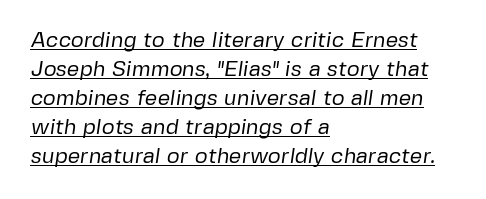
Notice how descenders clear the ascenders below comfortably — that's standard leading. The typeface has the unassuming heft of standard copy or less. Compared with typical body copy, the letter spacing here is the same. Teacher's note: observe the even left margin — that is flush-left alignment. Is there an underline? Yes — a line sits under the letters.
